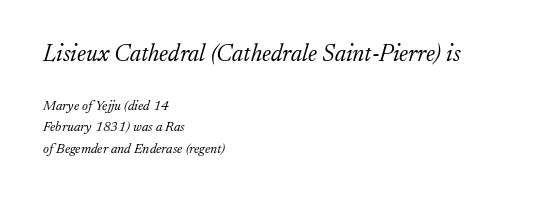
The rendering uses a moderate line-height, typical for paragraphs. These lines stack with their left ends in a neat column. Nothing unusual about the tracking: characters are spaced as the font intends. Descender tails drop into unmarked territory. The letters are slanted; this is an italic face. The face looks like a standard text weight, possibly lighter.
